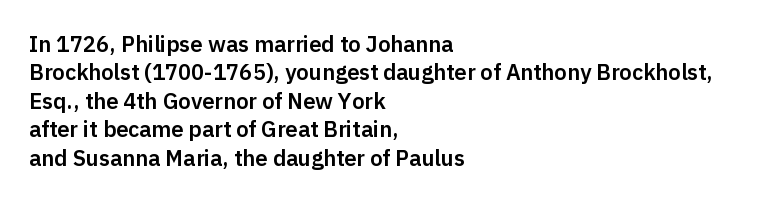
Q: Is the text italic (slanted)? A: No, it is upright.
Q: Is the text underlined? A: No.
Q: How is the paragraph aligned? A: Left-aligned.
Q: Is the spacing between letters normal or unusually wide? A: Normal.
Q: Is the spacing between lines tight, normal or loose? A: Normal.
